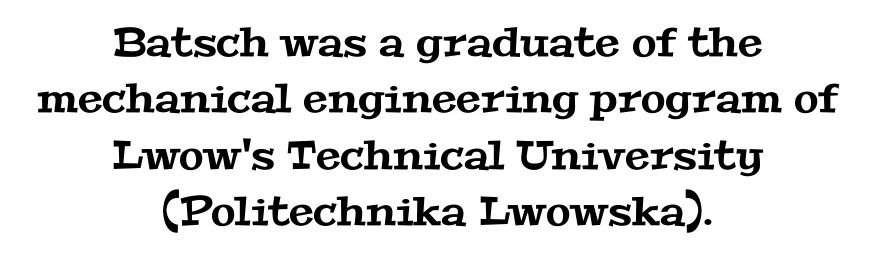
The image shows 40 px wide serif type; set centered, normal line spacing (1.41x), normal letter spacing, not underlined; medium stroke contrast and a medium x-height.
